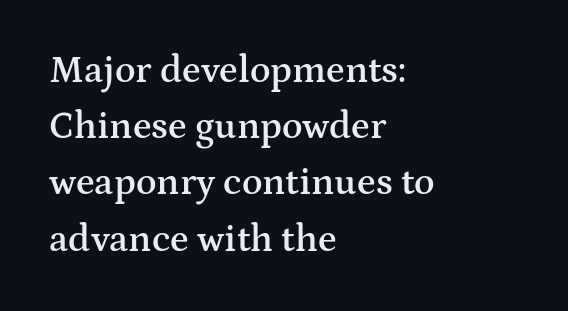
{"serif": "yes", "italic": "no", "bold": "semi", "weight": "semibold", "width": "wide", "stroke_contrast": "medium", "x_height": "medium", "monospaced": "no", "underline": "no", "align": "left", "line_spacing": "normal", "line_spacing_ratio": 1.48, "letter_spacing": "normal", "letter_spacing_em": 0.0, "glyph_px": 38}
